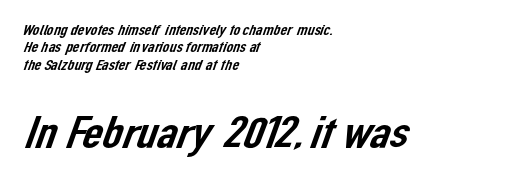
{"serif": "no", "width": "normal", "stroke_contrast": "low", "x_height": "medium", "monospaced": "no", "underline": "no", "align": "left", "line_spacing_ratio": 1.16, "letter_spacing": "normal", "letter_spacing_em": 0.0, "larger_block": "second", "size_ratio": 3.0, "glyph_px": 45}
